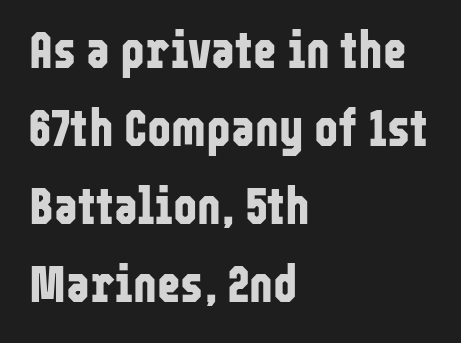
The image shows 51 px bold, condensed sans-serif type, upright; set left-aligned, normal line spacing (1.53x), normal letter spacing, not underlined; low stroke contrast and a medium x-height.
